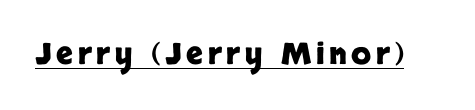
Q: Is the text bold? A: Yes.
Q: Is the text italic (slanted)? A: No, it is upright.
Q: Is the typeface a serif or a sans-serif typeface? A: Sans-serif.
Q: Is the text underlined? A: Yes.
Q: Width (condensed, normal, or wide)? A: Normal.
Q: Stroke contrast? A: Low.
Q: x-height? A: Large.
Q: Monospaced? A: No.
